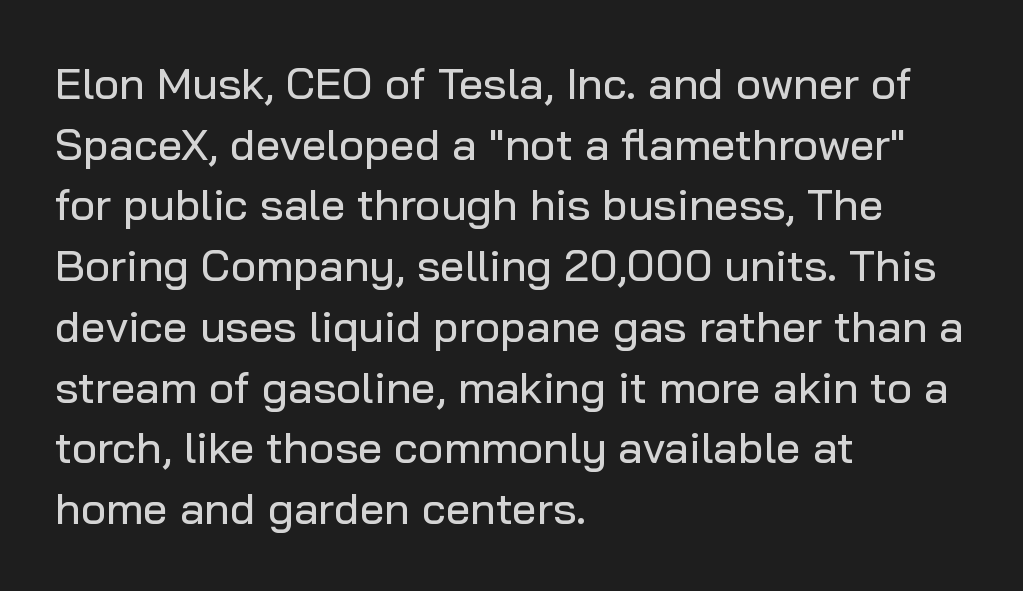
Q: Is the text italic (slanted)? A: No, it is upright.
Q: Is the typeface a serif or a sans-serif typeface? A: Sans-serif.
Q: Is the text underlined? A: No.
Q: How is the paragraph aligned? A: Left-aligned.
Q: Is the spacing between letters normal or unusually wide? A: Normal.
Q: Is the spacing between lines tight, normal or loose? A: Normal.
Q: Width (condensed, normal, or wide)? A: Normal.
Q: Stroke contrast? A: Low.
Q: x-height? A: Medium.
Q: Monospaced? A: No.
